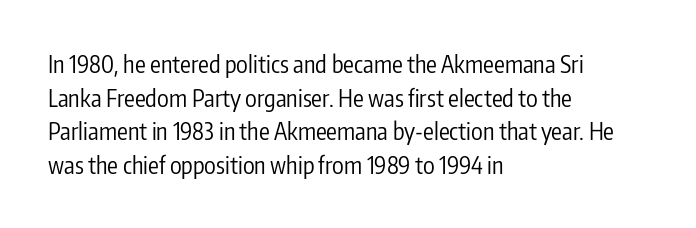
The image shows 24 px text type, upright; set left-aligned, normal line spacing (1.4x), normal letter spacing, not underlined.
